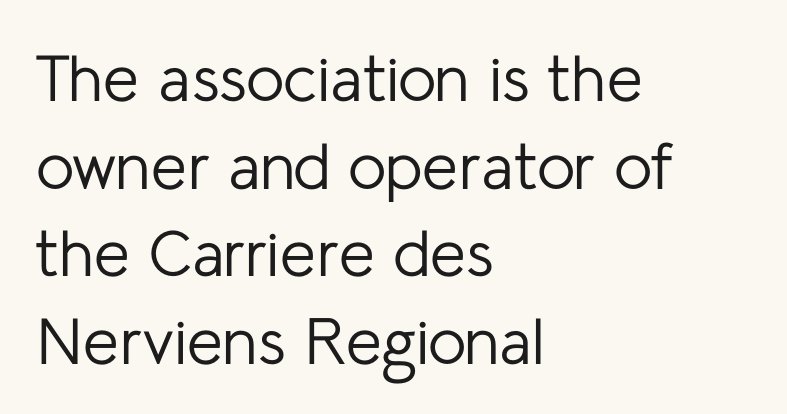
The lettering holds an erect, upright posture throughout. Are there feet on the stems? There aren't — it's a sans. Is this a fixed-width face? No — the glyphs have proportional, varying widths. The compositor pushed each line to the left boundary.
